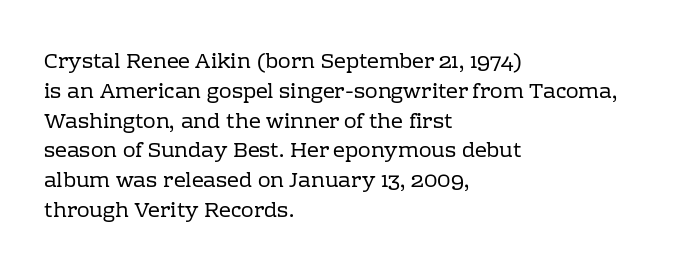
The image shows 21 px text type, upright; set left-aligned, normal line spacing (1.42x), normal letter spacing, not underlined.
